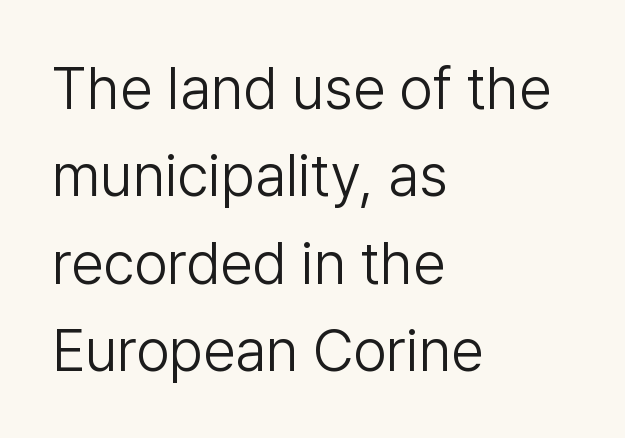
Q: Is the text bold? A: No.
Q: Is the text italic (slanted)? A: No, it is upright.
Q: Is the typeface a serif or a sans-serif typeface? A: Sans-serif.
Q: Is the text underlined? A: No.
Q: How is the paragraph aligned? A: Left-aligned.
Q: Is the spacing between letters normal or unusually wide? A: Normal.
Q: Is the spacing between lines tight, normal or loose? A: Normal.
Q: Width (condensed, normal, or wide)? A: Normal.
Q: Stroke contrast? A: Low.
Q: x-height? A: Medium.
Q: Monospaced? A: No.
